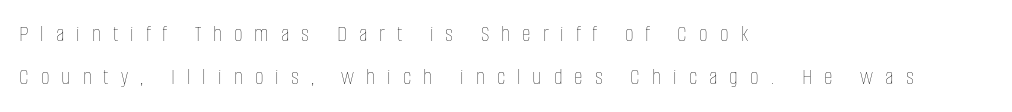
{"italic": "no", "bold": "no", "underline": "no", "align": "left", "line_spacing_ratio": 1.81, "letter_spacing": "wide", "letter_spacing_em": 0.5, "glyph_px": 24}
